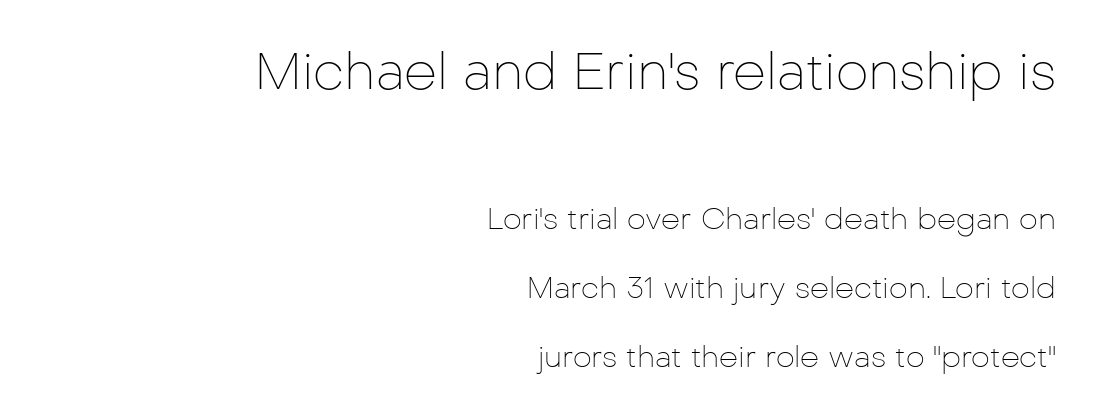
The image shows 52 px thin sans-serif type, upright; set right-aligned, loose line spacing (2.3x), normal letter spacing, not underlined; the first (top) block is 1.73x larger; low stroke contrast and a medium x-height.
